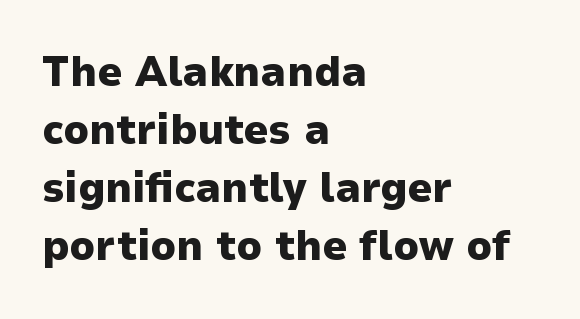
You'd pick this weight for a headline — it's a proper bold. Every stem runs plumb, perpendicular to the baseline. The strip under each line holds only bare page. One-word summary of the alignment: left. Short note: letters normally spaced.
